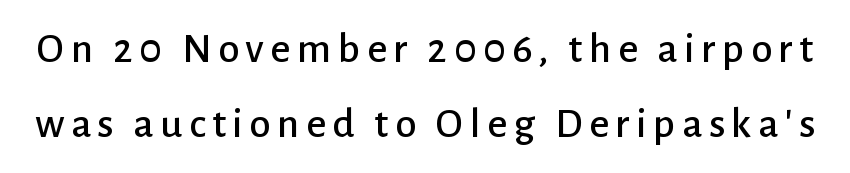
{"serif": "no", "italic": "no", "width": "normal", "stroke_contrast": "low", "x_height": "medium", "monospaced": "no", "underline": "no", "line_spacing_ratio": 1.74, "glyph_px": 43}
